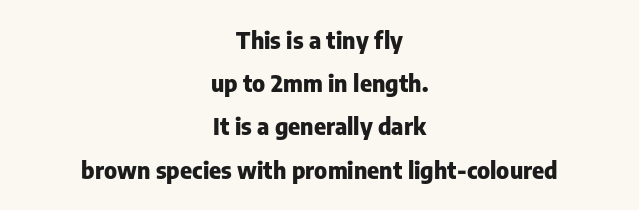
Q: Is the text bold? A: Yes.
Q: Is the text italic (slanted)? A: No, it is upright.
Q: Is the text underlined? A: No.
Q: How is the paragraph aligned? A: Centered.
Q: Is the spacing between letters normal or unusually wide? A: Normal.
